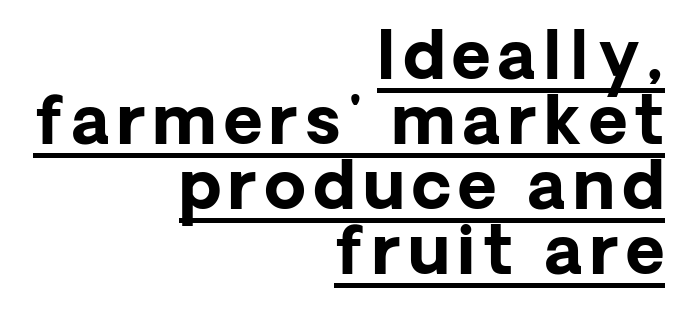
The letters stand upright; this is a roman face. Each line ends at the same right margin while the left side varies. The designer went with a sans here, leaving each stem footless. What decoration does the sample have? An underline.
